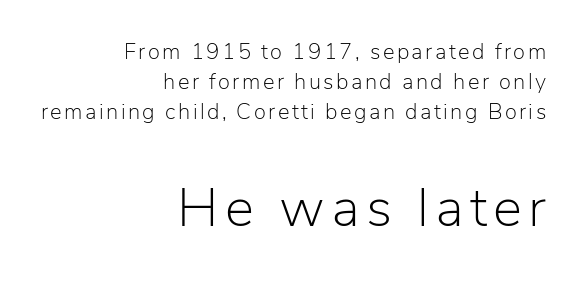
The image shows 55 px light sans-serif type, upright; set right-aligned, normal line spacing (1.37x), not underlined; the second (bottom) block is 2.5x larger; low stroke contrast and a medium x-height.
